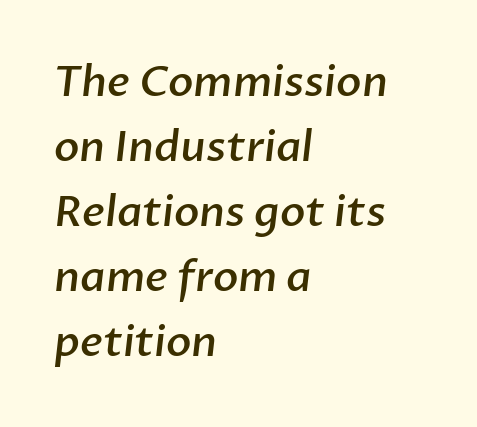
{"serif": "no", "bold": "semi", "weight": "semibold", "width": "normal", "stroke_contrast": "low", "x_height": "medium", "monospaced": "no", "underline": "no", "align": "left", "line_spacing": "normal", "line_spacing_ratio": 1.55, "letter_spacing": "normal", "letter_spacing_em": 0.0, "glyph_px": 42}
